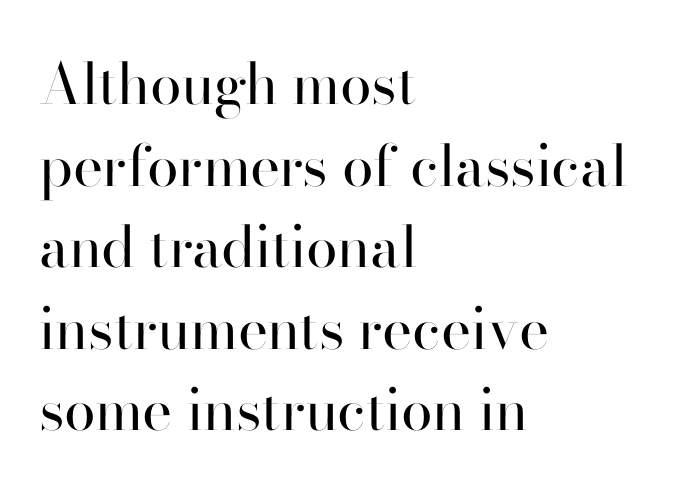
{"serif": "no", "italic": "no", "bold": "no", "weight": "regular", "width": "normal", "stroke_contrast": "high", "x_height": "small", "monospaced": "no", "underline": "no", "align": "left", "line_spacing": "normal", "line_spacing_ratio": 1.43, "letter_spacing": "normal", "letter_spacing_em": 0.0, "glyph_px": 57}
